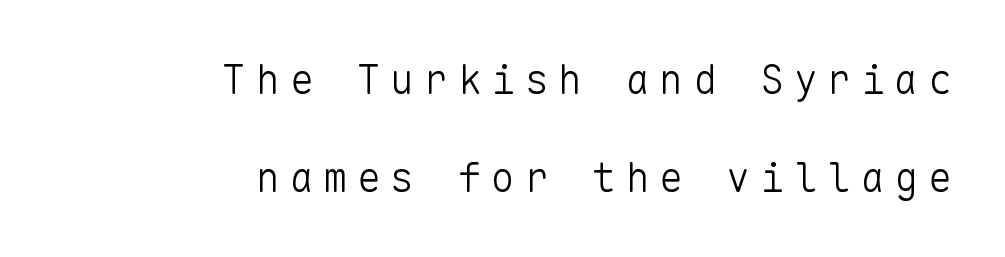
{"serif": "no", "italic": "no", "bold": "no", "weight": "light", "width": "normal", "stroke_contrast": "low", "x_height": "medium", "monospaced": "yes", "underline": "no", "align": "right", "line_spacing": "loose", "line_spacing_ratio": 2.44, "letter_spacing": "wide", "letter_spacing_em": 0.24, "glyph_px": 40}
